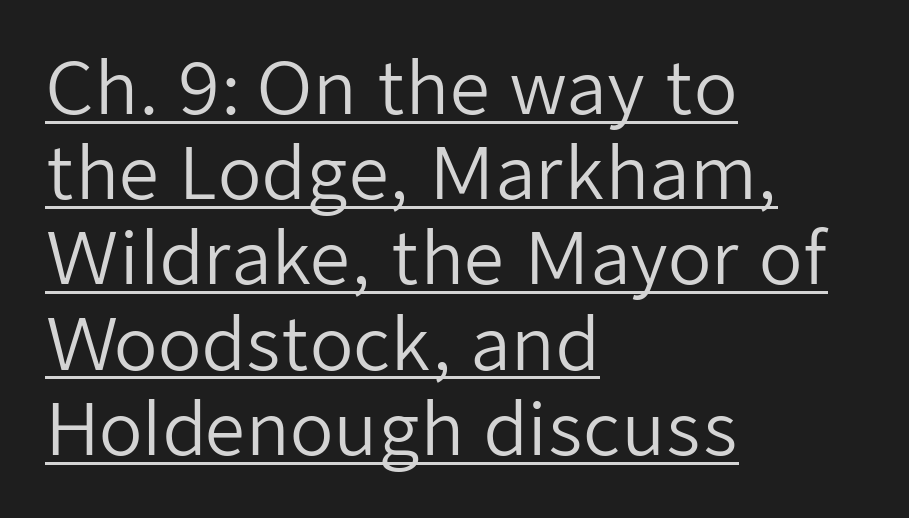
{"serif": "no", "italic": "no", "bold": "no", "weight": "regular", "width": "normal", "stroke_contrast": "low", "x_height": "medium", "monospaced": "no", "underline": "yes", "align": "left", "line_spacing_ratio": 1.2, "letter_spacing": "normal", "letter_spacing_em": 0.0, "glyph_px": 71}
